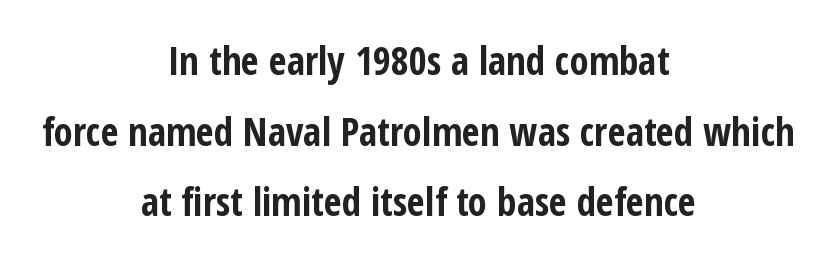
The image shows 39 px bold, condensed sans-serif type, upright; set centered, line spacing 1.81x, normal letter spacing, not underlined; low stroke contrast and a medium x-height.
